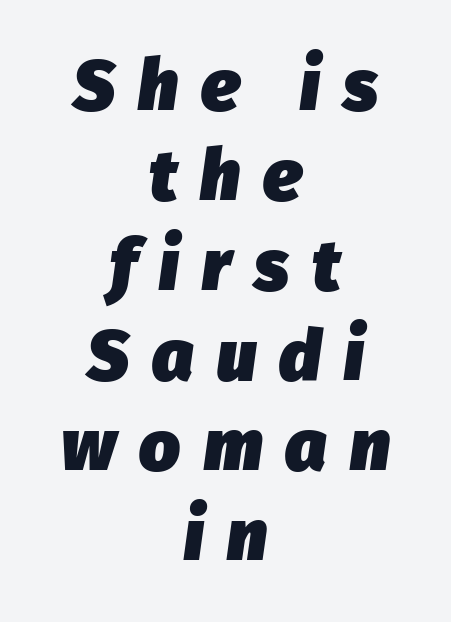
The image shows 72 px heavy type, italic (leaning right); set centered, normal line spacing (1.25x), unusually wide letter spacing (+0.32 em), not underlined; low stroke contrast and a medium x-height.
